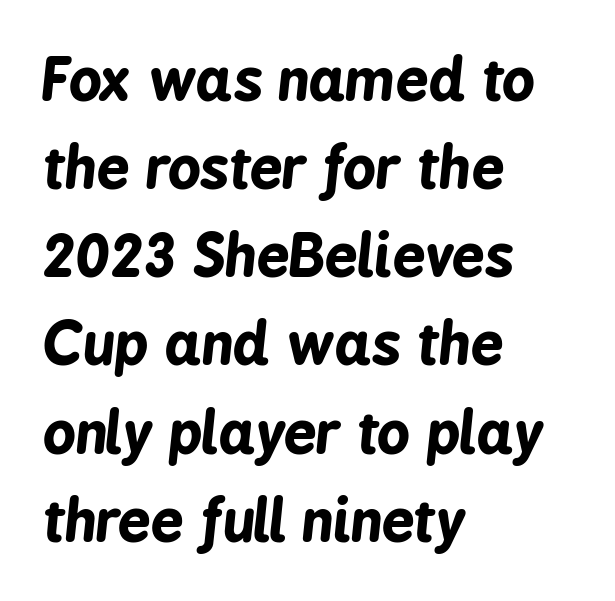
Q: Is the text bold? A: Yes.
Q: Is the text italic (slanted)? A: Yes, it leans right by about 6 degrees.
Q: Is the text underlined? A: No.
Q: How is the paragraph aligned? A: Left-aligned.
Q: Is the spacing between letters normal or unusually wide? A: Normal.
Q: Is the spacing between lines tight, normal or loose? A: Normal.
Q: Width (condensed, normal, or wide)? A: Condensed.
Q: Stroke contrast? A: Low.
Q: x-height? A: Medium.
Q: Monospaced? A: No.
